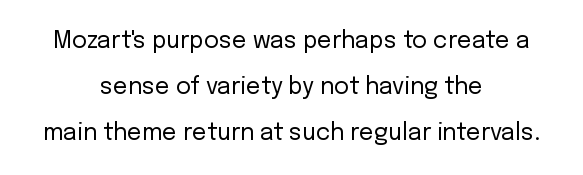
{"italic": "no", "bold": "no", "underline": "no", "align": "center", "line_spacing": "loose", "line_spacing_ratio": 1.99, "letter_spacing": "normal", "letter_spacing_em": 0.0, "glyph_px": 23}
